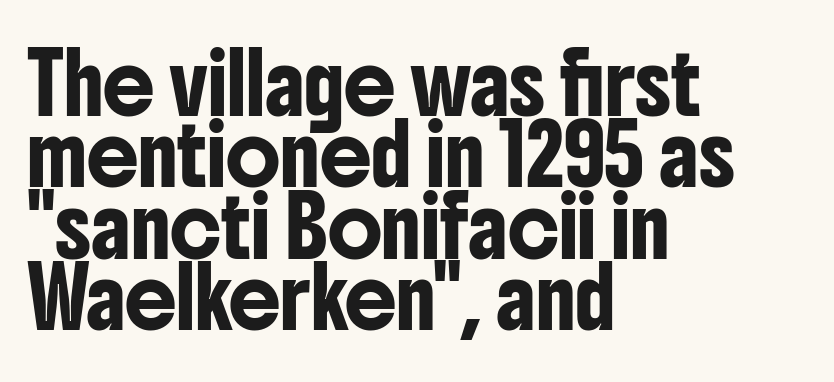
Just letters on the line, the space beneath them empty. Tracking here is standard; glyphs follow each other at the usual distance. Serifs: no, the terminals of the letterforms are clean. This sample has the flowing, uneven cadence of proportional lettering. Ordinary non-slanted type is in use.
